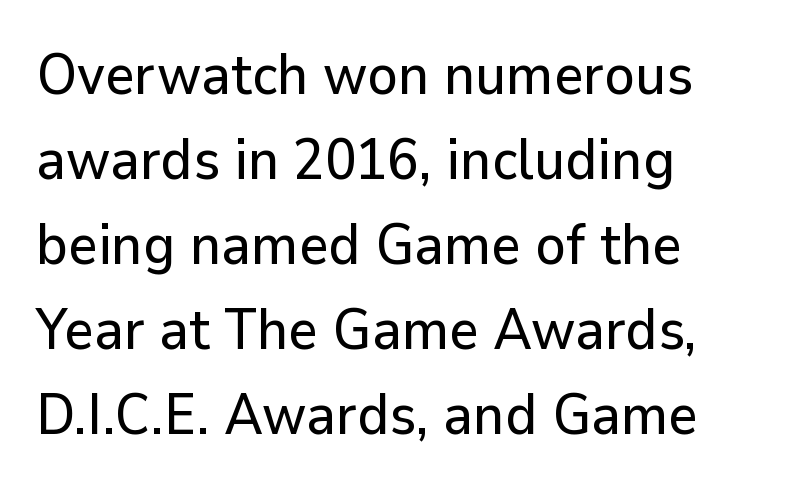
{"serif": "no", "italic": "no", "width": "normal", "stroke_contrast": "low", "x_height": "medium", "monospaced": "no", "underline": "no", "align": "left", "line_spacing": "normal", "line_spacing_ratio": 1.49, "letter_spacing": "normal", "letter_spacing_em": 0.0, "glyph_px": 57}
